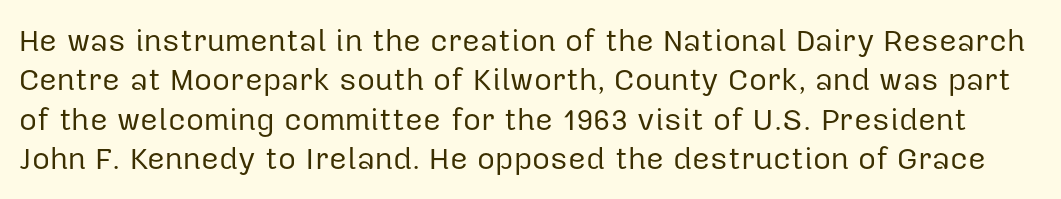
The image shows 31 px regular-weight sans-serif type, upright; set normal line spacing (1.27x), normal letter spacing, not underlined; low stroke contrast and a medium x-height.
